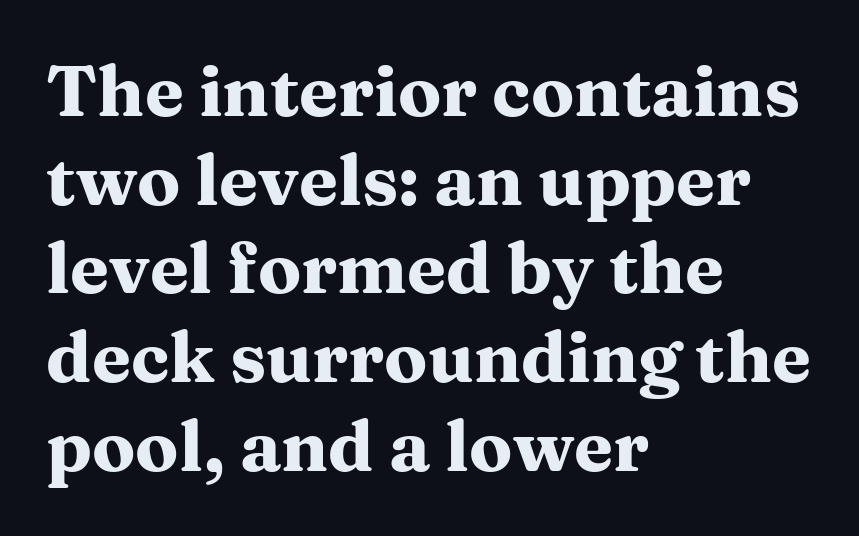
Serifs: yes, visible at the terminals of the letterforms. This rendering uses left alignment, leaving the right contour irregular. This sample uses plain, unmodified letter spacing. A typesetter would call this proportional, since set widths differ per character.
